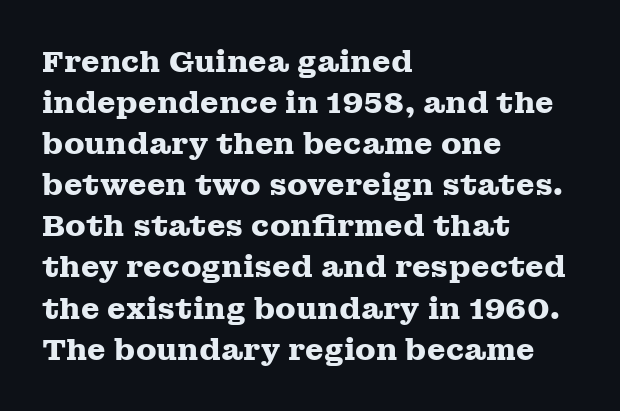
{"serif": "yes", "italic": "no", "bold": "yes", "weight": "heavy", "width": "wide", "stroke_contrast": "medium", "x_height": "medium", "monospaced": "no", "underline": "no", "align": "left", "line_spacing": "normal", "line_spacing_ratio": 1.37, "letter_spacing": "normal", "letter_spacing_em": 0.0, "glyph_px": 30}
